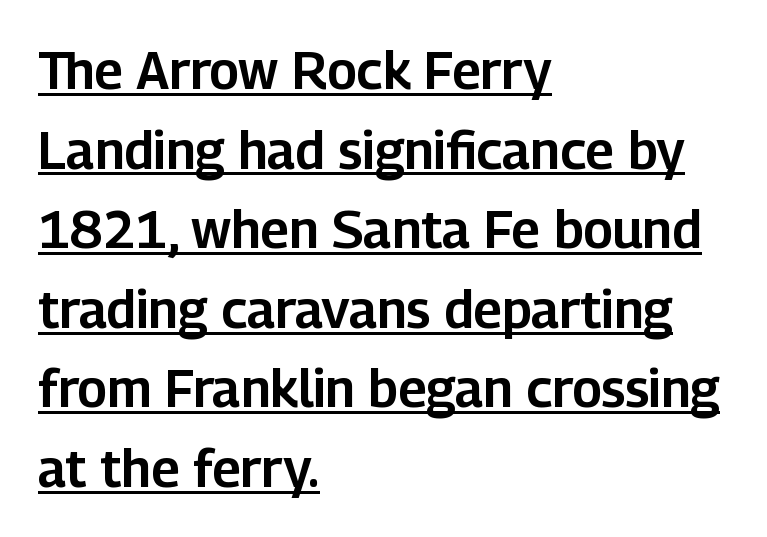
{"serif": "no", "italic": "no", "width": "normal", "stroke_contrast": "low", "x_height": "medium", "monospaced": "no", "underline": "yes", "align": "left", "line_spacing": "normal", "line_spacing_ratio": 1.53, "letter_spacing": "normal", "letter_spacing_em": 0.0, "glyph_px": 52}
